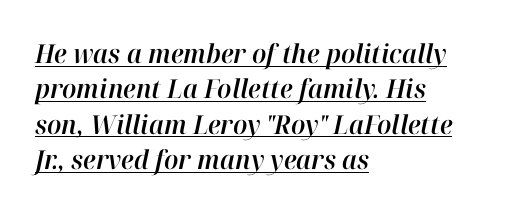
{"italic": "yes", "lean": "right", "slant_degrees": 12, "underline": "yes", "align": "left", "line_spacing": "normal", "line_spacing_ratio": 1.36, "letter_spacing": "normal", "letter_spacing_em": 0.0, "glyph_px": 26}
